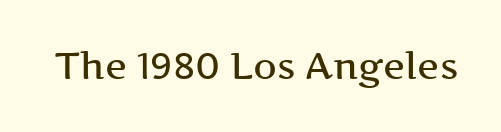
The image shows 37 px semibold, wide serif type, upright; set normal letter spacing, not underlined; medium stroke contrast and a medium x-height.
